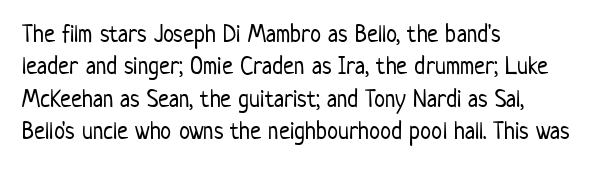
{"italic": "no", "bold": "no", "underline": "no", "align": "left", "line_spacing": "normal", "line_spacing_ratio": 1.3, "letter_spacing": "normal", "letter_spacing_em": 0.0, "glyph_px": 25}
